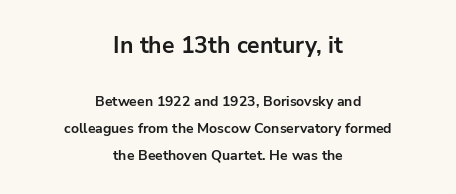
The image shows 23 px bold type, upright; set centered, loose line spacing (1.91x), normal letter spacing, not underlined; the first (top) block is 1.64x larger.
